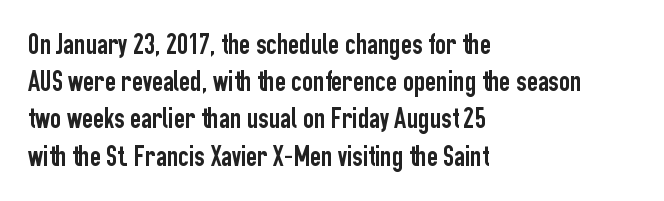
Short and long lines alike share a common starting point at left. These lines are rendered in a variable-pitch font. Clear beneath every line of the passage. The text was rendered using a sans face with plain stroke endings. Between one letter and the next there's only the usual sliver of space. This is the regular roman posture of the typeface.
